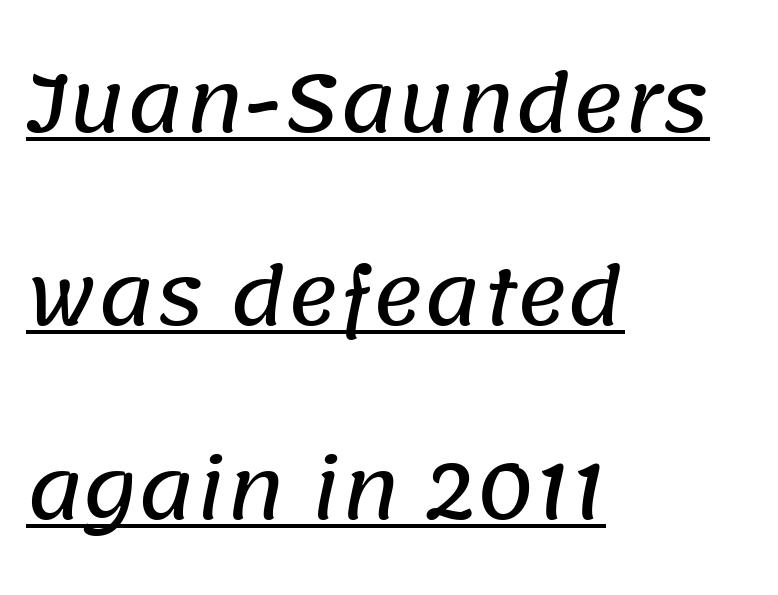
{"serif": "no", "width": "normal", "stroke_contrast": "low", "x_height": "large", "monospaced": "no", "underline": "yes", "align": "left", "line_spacing": "loose", "line_spacing_ratio": 2.48, "letter_spacing": "normal", "letter_spacing_em": 0.0, "glyph_px": 78}
